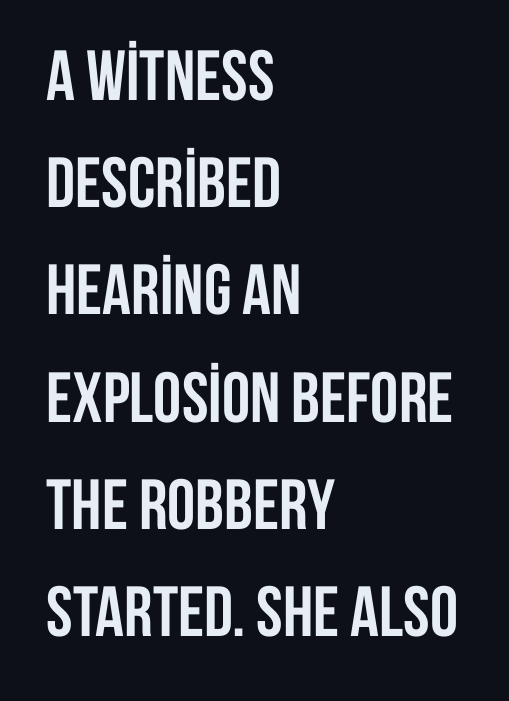
Q: Is the text bold? A: Yes.
Q: Is the text italic (slanted)? A: No, it is upright.
Q: Is the typeface a serif or a sans-serif typeface? A: Sans-serif.
Q: Is the text underlined? A: No.
Q: How is the paragraph aligned? A: Left-aligned.
Q: Is the spacing between letters normal or unusually wide? A: Normal.
Q: Is the spacing between lines tight, normal or loose? A: Normal.
Q: Width (condensed, normal, or wide)? A: Condensed.
Q: Stroke contrast? A: Low.
Q: x-height? A: Large.
Q: Monospaced? A: No.
